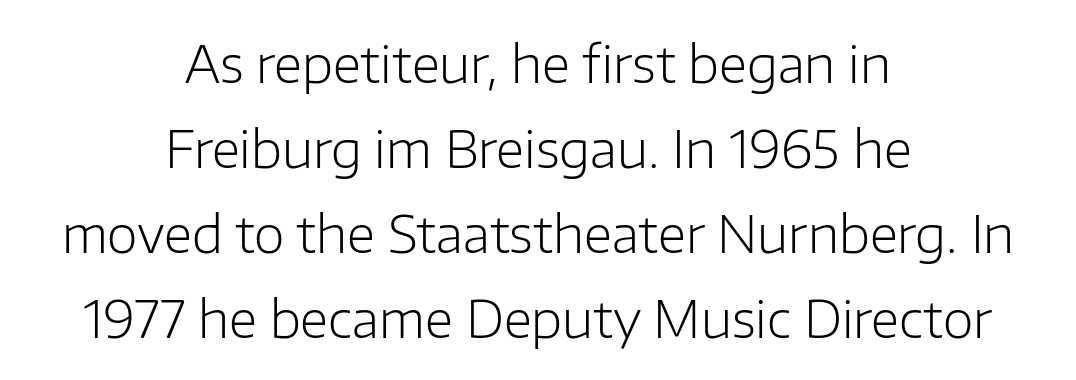
The image shows 50 px light sans-serif type, upright; set centered, normal line spacing (1.7x), normal letter spacing, not underlined; low stroke contrast and a medium x-height.
